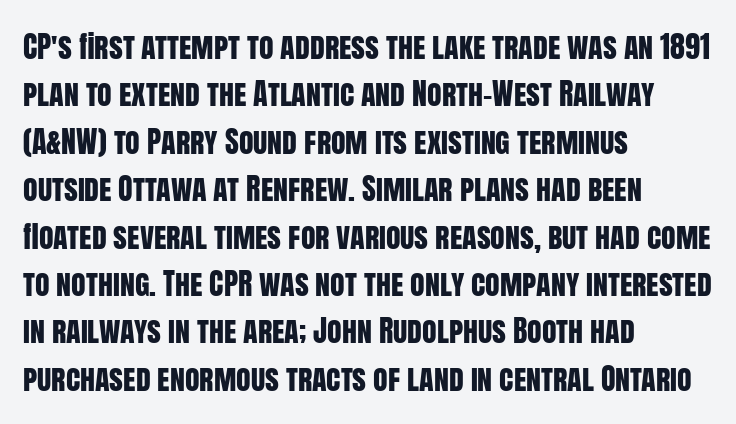
The image shows 30 px condensed sans-serif type, upright; set left-aligned, normal line spacing (1.58x), normal letter spacing, not underlined; low stroke contrast and a large x-height.
